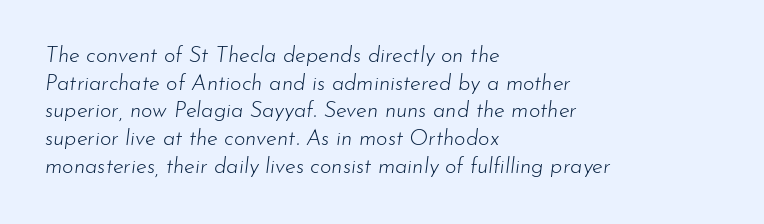
{"italic": "yes", "lean": "right", "slant_degrees": 7, "bold": "no", "underline": "no", "align": "left", "line_spacing": "normal", "line_spacing_ratio": 1.26, "letter_spacing": "normal", "letter_spacing_em": 0.0, "glyph_px": 22}
